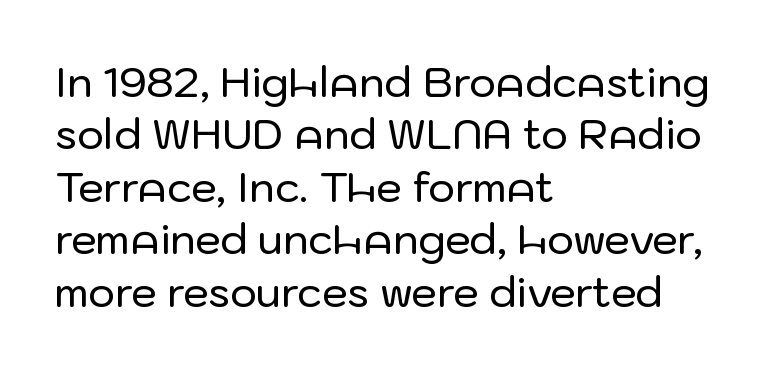
{"serif": "no", "italic": "no", "width": "normal", "stroke_contrast": "low", "x_height": "medium", "monospaced": "no", "underline": "no", "align": "left", "line_spacing": "normal", "line_spacing_ratio": 1.28, "letter_spacing": "normal", "letter_spacing_em": 0.0, "glyph_px": 41}
